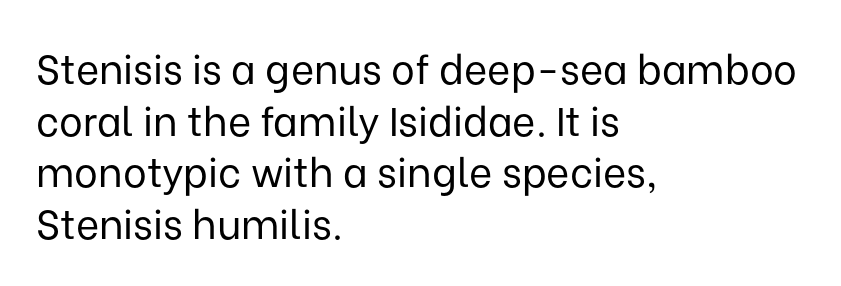
Type style note: lacks serifs. Regular leading. Upright lettering throughout. Which margin do the lines hug? The left one — the right edge is uneven.
